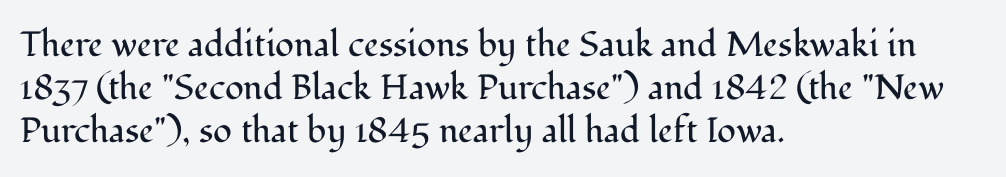
Q: Is the text bold? A: No.
Q: Is the text italic (slanted)? A: No, it is upright.
Q: Is the typeface a serif or a sans-serif typeface? A: Serif.
Q: Is the text underlined? A: No.
Q: How is the paragraph aligned? A: Left-aligned.
Q: Is the spacing between letters normal or unusually wide? A: Normal.
Q: Width (condensed, normal, or wide)? A: Normal.
Q: Stroke contrast? A: Medium.
Q: x-height? A: Medium.
Q: Monospaced? A: No.
